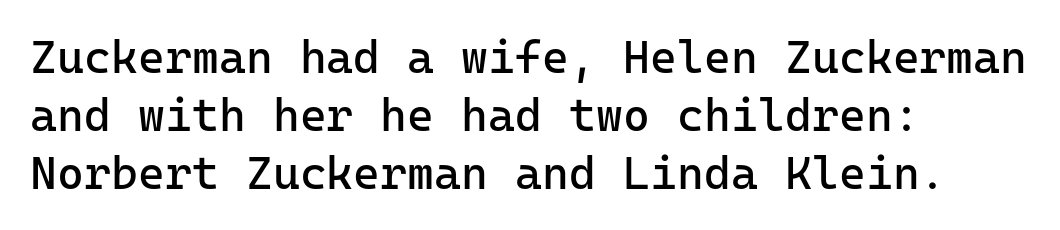
The image shows 46 px regular-weight sans-serif type, upright, monospaced; set left-aligned, normal line spacing (1.26x), normal letter spacing, not underlined; low stroke contrast and a medium x-height.
